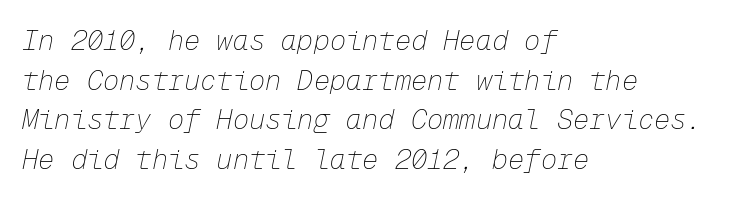
Each stroke keeps to a modest, everyday thickness or less. Glyph-to-glyph distance matches everyday printed text. Left-aligned paragraph, ragged on the right. Rendered with sloped, italic letterforms.
